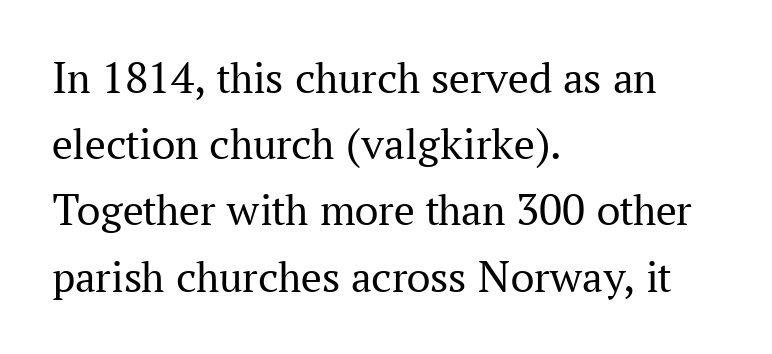
This is serif lettering, the kind often seen in printed books. Heft: none added — not bold. This sample has the flowing, uneven cadence of proportional lettering. Layout note: lines flush left. What stands out about the letter spacing? Nothing — it is the standard amount.
